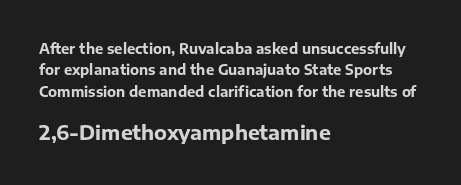
{"italic": "no", "bold": "yes", "underline": "no", "align": "left", "line_spacing": "normal", "line_spacing_ratio": 1.53, "letter_spacing": "normal", "letter_spacing_em": 0.0, "larger_block": "second", "size_ratio": 1.43, "glyph_px": 20}
